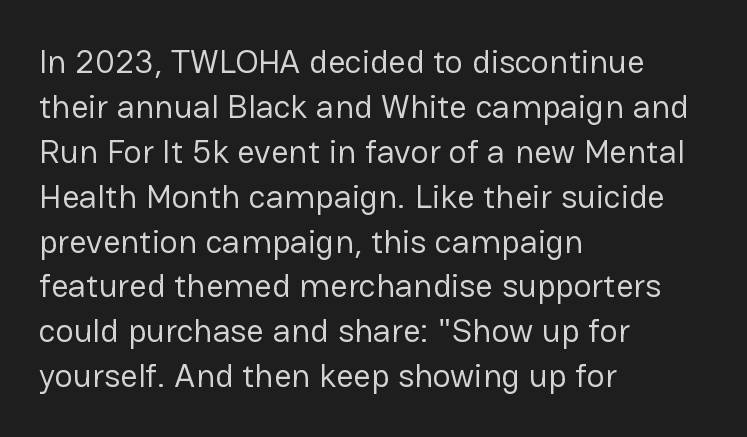
{"serif": "no", "italic": "no", "bold": "no", "weight": "regular", "width": "normal", "stroke_contrast": "low", "x_height": "medium", "monospaced": "no", "underline": "no", "align": "left", "line_spacing": "normal", "line_spacing_ratio": 1.32, "letter_spacing": "normal", "letter_spacing_em": 0.0, "glyph_px": 34}
